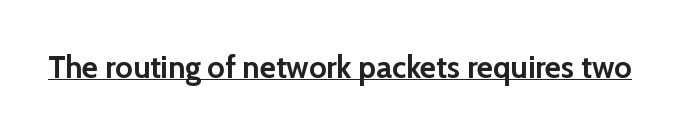
The line texture is even and compact thanks to regular tracking. The passage shown is underscored from start to finish. Character widths vary here, with narrow letters taking less room than wide ones. This sample uses an upright cut, with every glyph sitting square on the baseline.
